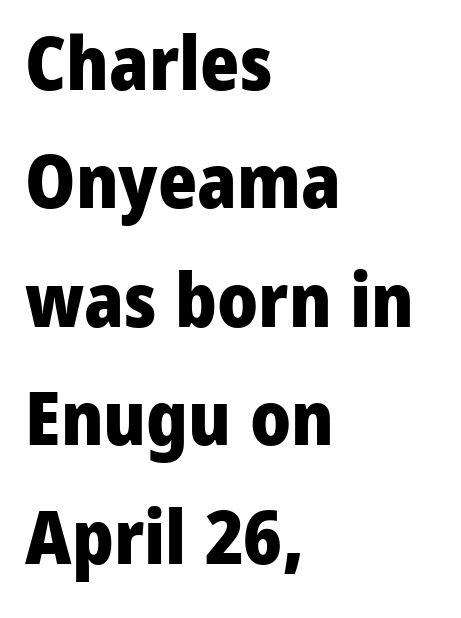
{"serif": "no", "italic": "no", "bold": "yes", "weight": "heavy", "width": "normal", "stroke_contrast": "low", "x_height": "medium", "monospaced": "no", "underline": "no", "align": "left", "line_spacing": "normal", "line_spacing_ratio": 1.58, "letter_spacing": "normal", "letter_spacing_em": 0.0, "glyph_px": 75}
